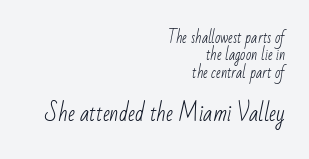
{"bold": "no", "underline": "no", "align": "right", "line_spacing_ratio": 1.24, "letter_spacing": "normal", "letter_spacing_em": 0.0, "larger_block": "second", "size_ratio": 1.5, "glyph_px": 21}
